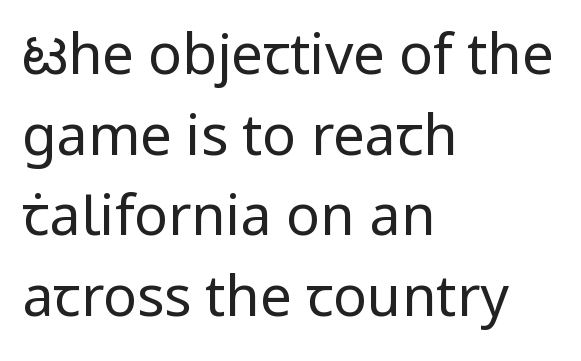
The image shows 56 px regular-weight sans-serif type, upright; set left-aligned, normal line spacing (1.44x), normal letter spacing, not underlined; low stroke contrast and a medium x-height.
